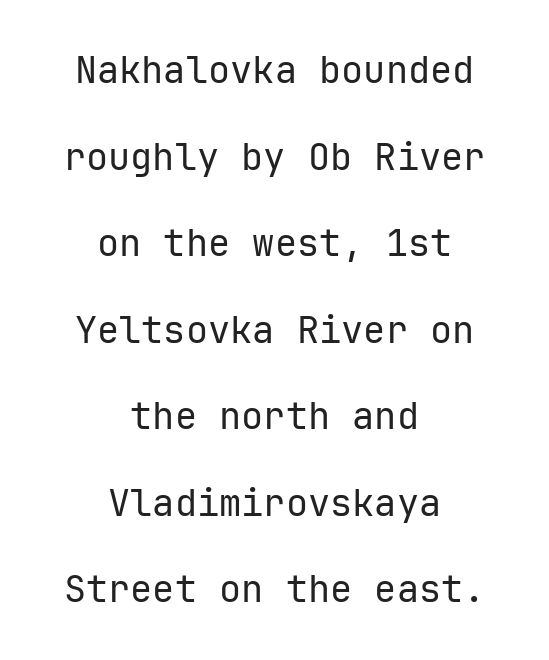
The image shows 37 px regular-weight sans-serif type, upright, monospaced; set centered, loose line spacing (2.34x), normal letter spacing, not underlined; low stroke contrast and a medium x-height.
